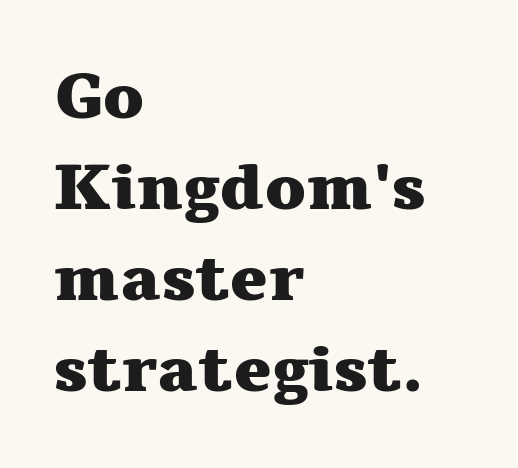
The image shows 64 px heavy, wide serif type, upright; set left-aligned, normal line spacing (1.42x), normal letter spacing, not underlined; medium stroke contrast and a medium x-height.
